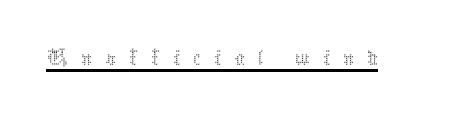
{"italic": "no", "bold": "no", "weight": "thin", "width": "normal", "stroke_contrast": "medium", "x_height": "medium", "monospaced": "no", "underline": "yes", "letter_spacing": "wide", "letter_spacing_em": 0.24, "glyph_px": 53}
